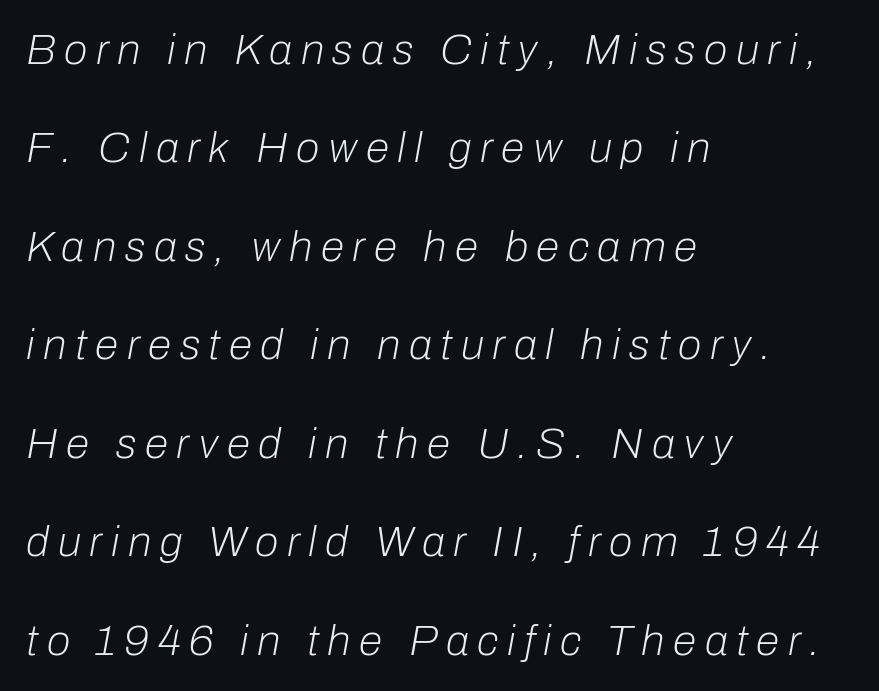
{"italic": "yes", "lean": "right", "slant_degrees": 10, "bold": "no", "weight": "light", "width": "normal", "stroke_contrast": "low", "x_height": "medium", "monospaced": "no", "underline": "no", "align": "left", "line_spacing": "loose", "line_spacing_ratio": 2.29, "letter_spacing": "wide", "letter_spacing_em": 0.2, "glyph_px": 43}
